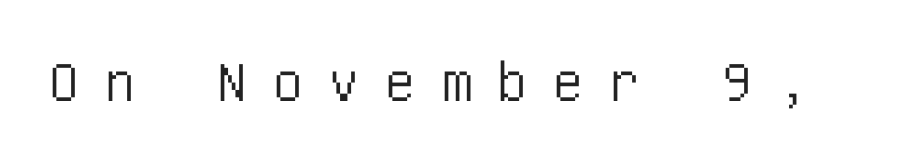
This rendering features lettering with no underline. The specimen reads as upright at a glance. Short note: letters widely spaced. Serif or sans? Sans — the stroke terminals are bare.
